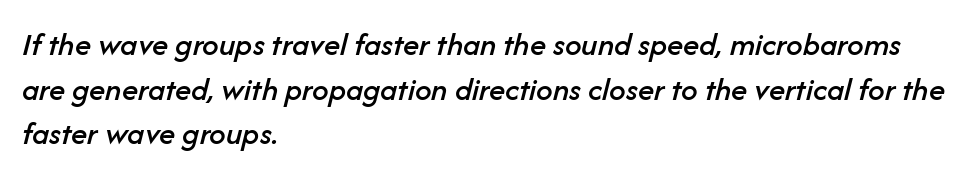
The image shows 33 px text type, italic (leaning right); set left-aligned, normal line spacing (1.35x), normal letter spacing, not underlined; low stroke contrast and a medium x-height.
